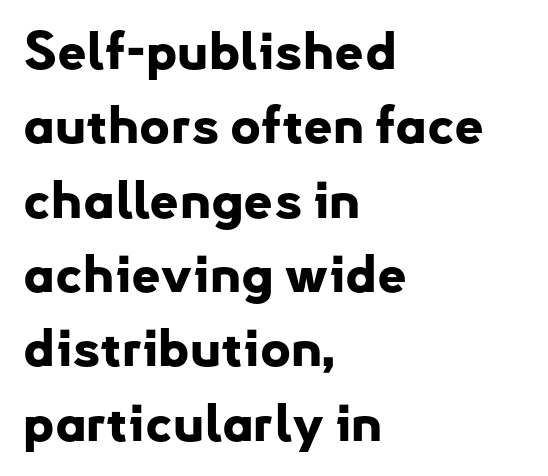
In terms of letterform style, serifs are entirely absent. Students, note that the glyphs here touch the page at normal intervals. Characters remain perfectly vertical along every line. Character widths vary here, with narrow letters taking less room than wide ones. Plain, unruled lines of type. The rows are spaced the way most documents space them.
